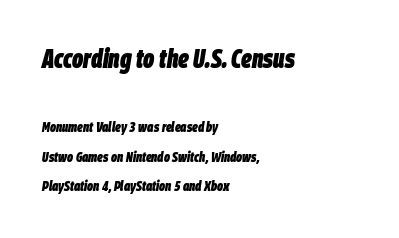
If you measured baseline to baseline, you'd find a long distance. This sample uses plain, unmodified letter spacing. Type without underlining. Compare the two chunks: the upper has the greater cap height. Is the type slanted? Yes — the strokes lean at a clear angle. Layout note: lines flush left.
